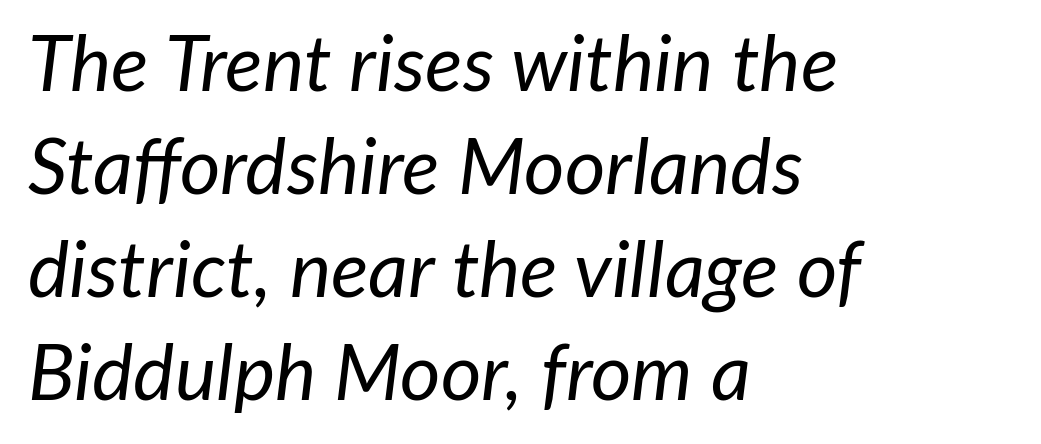
The image shows 78 px regular-weight type, italic (leaning right); set left-aligned, normal line spacing (1.32x), normal letter spacing, not underlined; low stroke contrast and a medium x-height.
